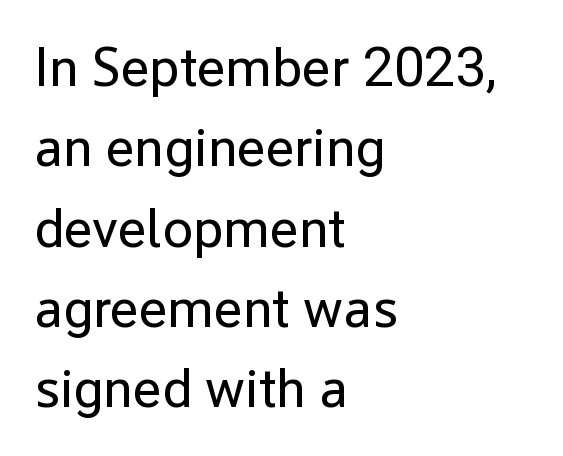
The image shows 55 px regular-weight sans-serif type, upright; set left-aligned, normal line spacing (1.46x), normal letter spacing, not underlined; low stroke contrast and a medium x-height.
